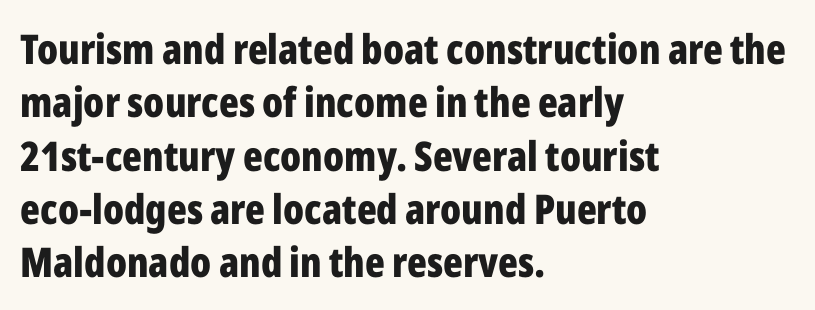
The ragged edge is on the right, which tells us the setting is flush left. Do the characters align in a grid? No, the font is proportional. Nothing sits at the stroke ends, so this counts as sans-serif. Plain, unruled lines of type. Vertically, the passage feels balanced, rows spaced as you'd expect. The face used here is rendered with its standard letterfit.
